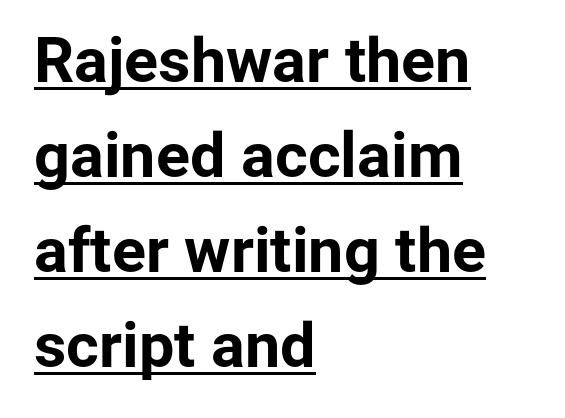
The image shows 63 px bold sans-serif type, upright; set left-aligned, normal line spacing (1.51x), normal letter spacing, underlined; low stroke contrast and a medium x-height.
